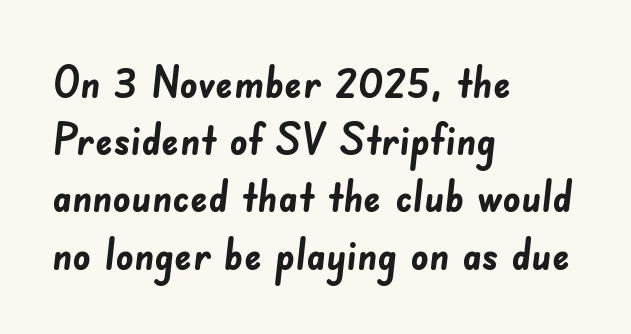
Q: Is the text bold? A: Yes.
Q: Is the typeface a serif or a sans-serif typeface? A: Sans-serif.
Q: Is the text underlined? A: No.
Q: How is the paragraph aligned? A: Left-aligned.
Q: Is the spacing between letters normal or unusually wide? A: Normal.
Q: Is the spacing between lines tight, normal or loose? A: Normal.
Q: Width (condensed, normal, or wide)? A: Normal.
Q: Stroke contrast? A: Low.
Q: x-height? A: Small.
Q: Monospaced? A: No.
